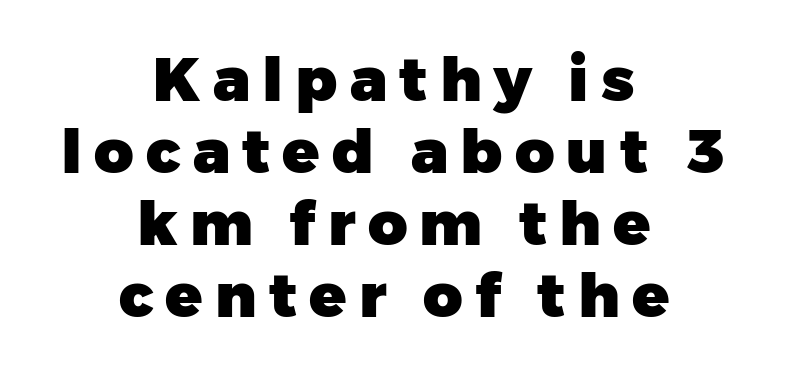
{"serif": "no", "italic": "no", "bold": "yes", "weight": "heavy", "width": "normal", "stroke_contrast": "low", "x_height": "medium", "monospaced": "no", "underline": "no", "align": "center", "line_spacing_ratio": 1.18, "letter_spacing": "wide", "letter_spacing_em": 0.2, "glyph_px": 61}
